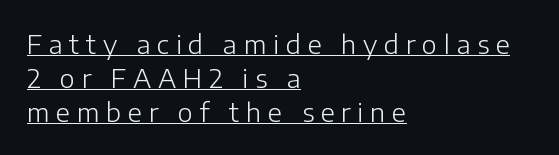
Q: Is the text bold? A: No.
Q: Is the text italic (slanted)? A: No, it is upright.
Q: Is the text underlined? A: Yes.
Q: How is the paragraph aligned? A: Left-aligned.
Q: Is the spacing between letters normal or unusually wide? A: Unusually wide.
Q: Is the spacing between lines tight, normal or loose? A: Normal.
